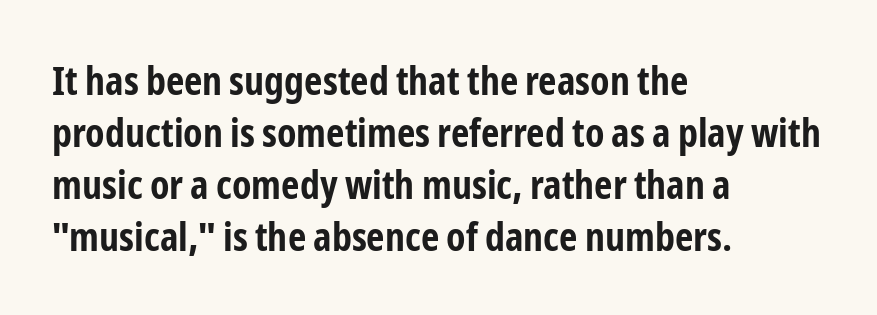
{"serif": "no", "italic": "no", "bold": "yes", "weight": "bold", "width": "condensed", "stroke_contrast": "low", "x_height": "medium", "monospaced": "no", "underline": "no", "align": "left", "line_spacing": "normal", "line_spacing_ratio": 1.3, "letter_spacing": "normal", "letter_spacing_em": 0.0, "glyph_px": 40}
